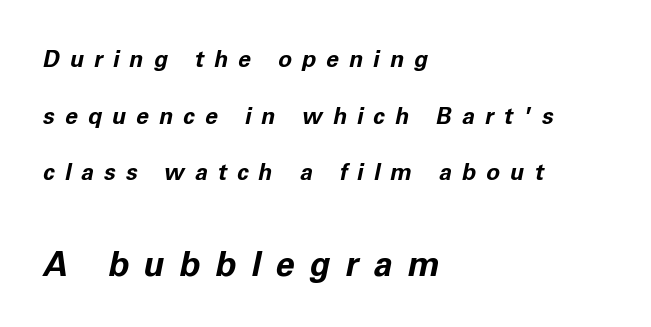
The image shows 34 px bold type, italic (leaning right); set left-aligned, loose line spacing (2.46x), unusually wide letter spacing (+0.44 em), not underlined; the second (bottom) block is 1.48x larger; low stroke contrast and a medium x-height.
